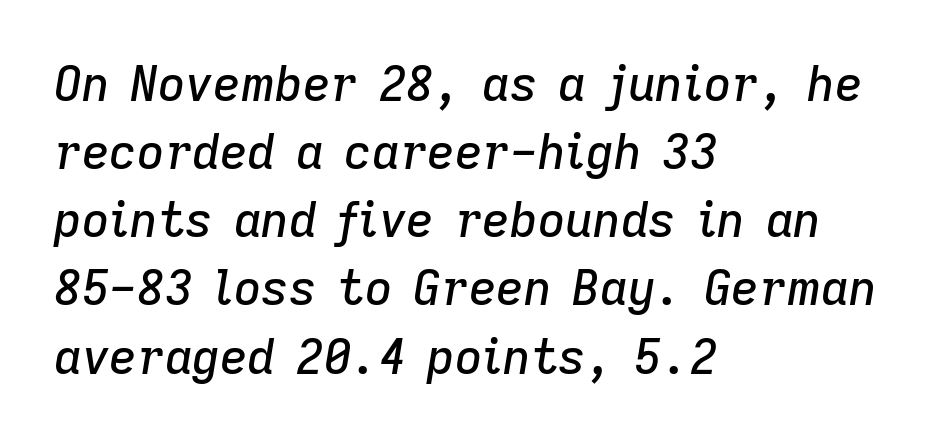
Q: Is the text italic (slanted)? A: Yes, it leans right by about 9 degrees.
Q: Is the text underlined? A: No.
Q: How is the paragraph aligned? A: Left-aligned.
Q: Is the spacing between letters normal or unusually wide? A: Normal.
Q: Is the spacing between lines tight, normal or loose? A: Normal.
Q: Width (condensed, normal, or wide)? A: Normal.
Q: Stroke contrast? A: Low.
Q: x-height? A: Medium.
Q: Monospaced? A: No.
